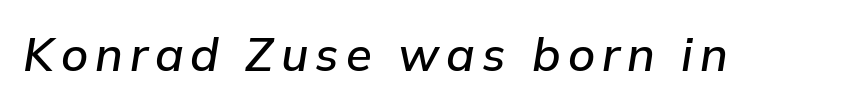
Q: Is the text italic (slanted)? A: Yes, it leans right by about 9 degrees.
Q: Is the text underlined? A: No.
Q: Width (condensed, normal, or wide)? A: Normal.
Q: Stroke contrast? A: Low.
Q: x-height? A: Medium.
Q: Monospaced? A: No.
